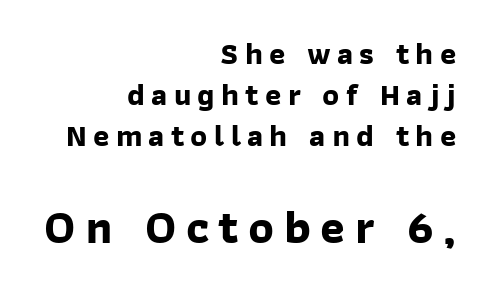
Q: Is the text bold? A: Yes.
Q: Is the typeface a serif or a sans-serif typeface? A: Sans-serif.
Q: Is the text underlined? A: No.
Q: How is the paragraph aligned? A: Right-aligned.
Q: Is the spacing between letters normal or unusually wide? A: Unusually wide.
Q: Is the spacing between lines tight, normal or loose? A: Normal.
Q: Which block of text is set in a larger size, the first (top) or the second (bottom)? A: The second (bottom) one.
Q: Width (condensed, normal, or wide)? A: Normal.
Q: Stroke contrast? A: Low.
Q: x-height? A: Medium.
Q: Monospaced? A: No.
